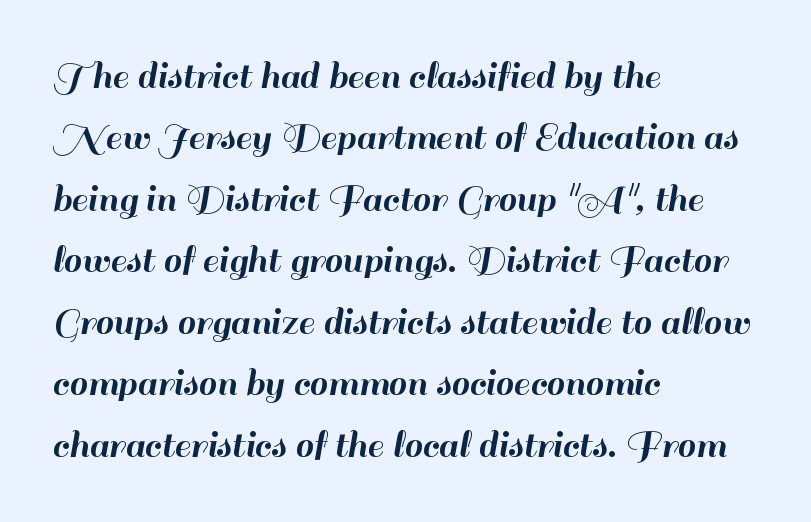
The image shows 41 px sans-serif type; set left-aligned, normal line spacing (1.5x), normal letter spacing, not underlined; high stroke contrast and a small x-height.
